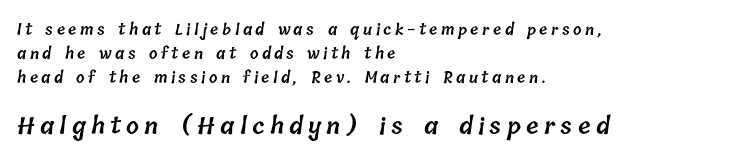
The image shows 23 px text type; set left-aligned, normal line spacing (1.59x), unusually wide letter spacing (+0.23 em), not underlined; the second (bottom) block is 1.53x larger.
